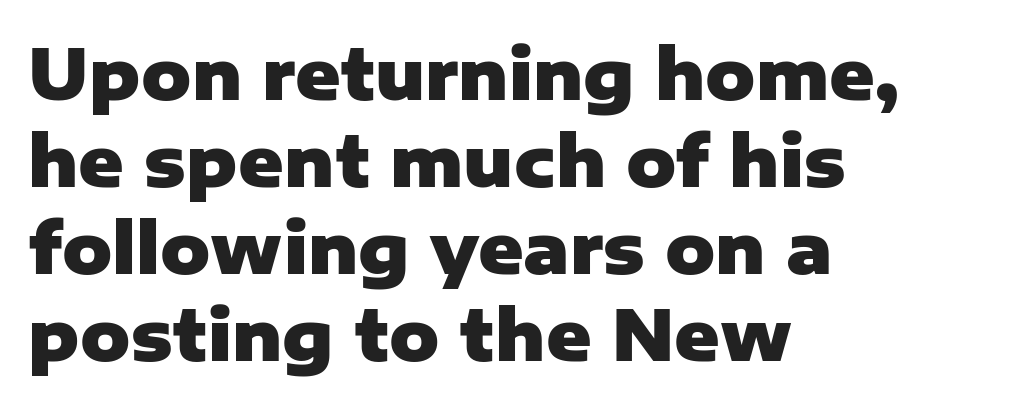
{"serif": "no", "italic": "no", "bold": "yes", "weight": "heavy", "width": "normal", "stroke_contrast": "low", "x_height": "medium", "monospaced": "no", "underline": "no", "align": "left", "line_spacing": "normal", "line_spacing_ratio": 1.26, "letter_spacing": "normal", "letter_spacing_em": 0.0, "glyph_px": 69}
